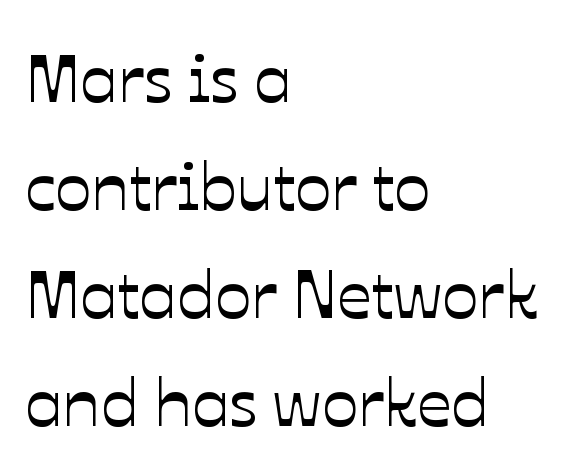
Underlining? Definitely not there. Normally led — the rows are evenly, conventionally spaced. Posture: vertical. The rendering keeps characters at their native spacing.
